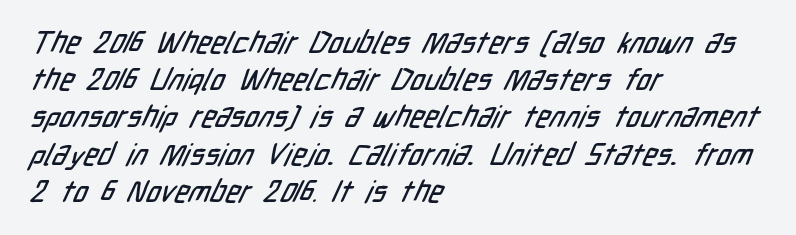
{"serif": "no", "width": "condensed", "stroke_contrast": "low", "x_height": "medium", "monospaced": "no", "underline": "no", "align": "left", "line_spacing_ratio": 1.24, "letter_spacing": "normal", "letter_spacing_em": 0.0, "glyph_px": 30}
